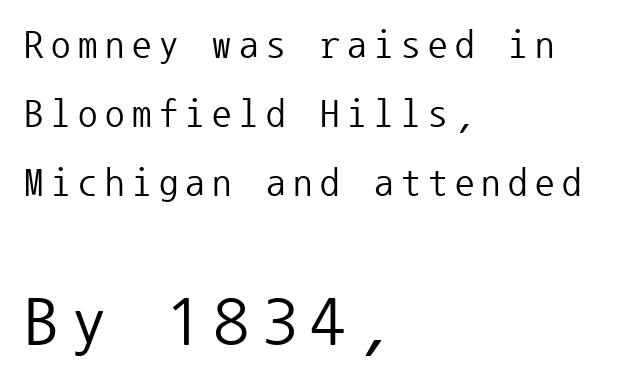
Q: Is the text bold? A: No.
Q: Is the text italic (slanted)? A: No, it is upright.
Q: Is the typeface a serif or a sans-serif typeface? A: Sans-serif.
Q: Is the text underlined? A: No.
Q: How is the paragraph aligned? A: Left-aligned.
Q: Which block of text is set in a larger size, the first (top) or the second (bottom)? A: The second (bottom) one.
Q: Width (condensed, normal, or wide)? A: Normal.
Q: Stroke contrast? A: Low.
Q: x-height? A: Medium.
Q: Monospaced? A: Yes.
